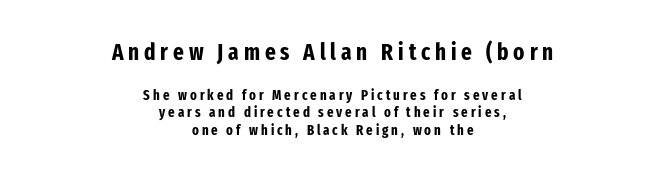
The image shows 23 px bold type, upright; set centered, normal line spacing (1.27x), unusually wide letter spacing (+0.21 em), not underlined; the first (top) block is 1.64x larger.
